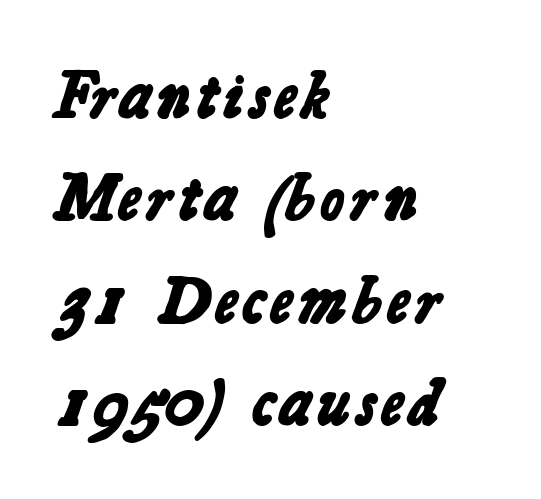
{"serif": "no", "bold": "yes", "weight": "bold", "width": "normal", "stroke_contrast": "low", "x_height": "medium", "monospaced": "no", "underline": "no", "align": "left", "line_spacing": "normal", "line_spacing_ratio": 1.55, "letter_spacing": "normal", "letter_spacing_em": 0.0, "glyph_px": 66}
